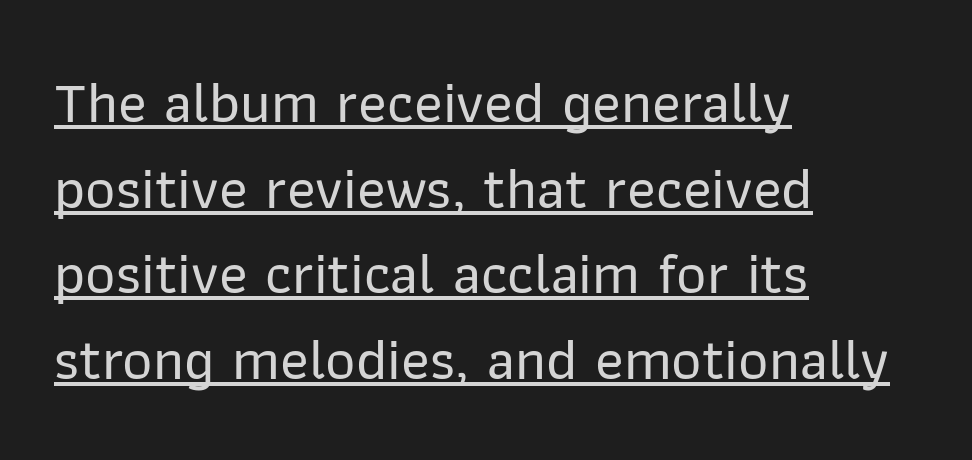
{"serif": "no", "italic": "no", "width": "normal", "stroke_contrast": "low", "x_height": "medium", "monospaced": "no", "underline": "yes", "align": "left", "line_spacing": "normal", "line_spacing_ratio": 1.45, "letter_spacing": "normal", "letter_spacing_em": 0.0, "glyph_px": 59}
